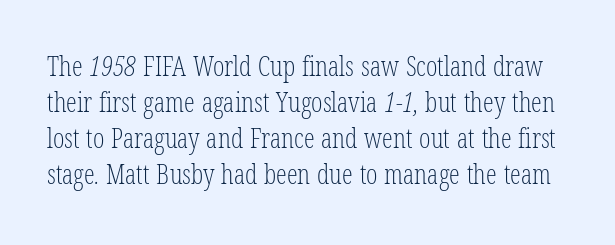
The face used here is rendered with its standard letterfit. Normally led — the rows are evenly, conventionally spaced. Weight: not bold — regular or lighter. Each row of text sits above clean, open space.
